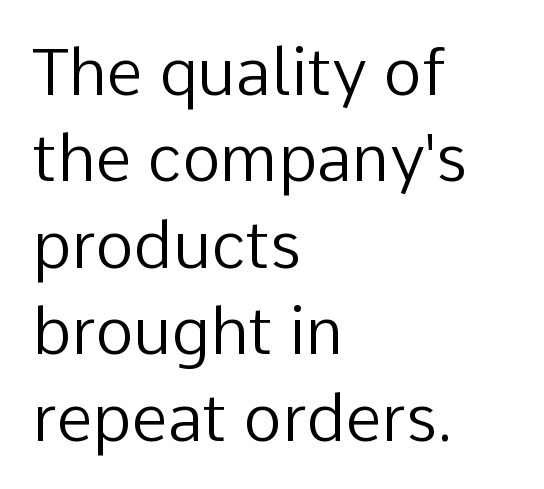
{"serif": "no", "italic": "no", "bold": "no", "weight": "regular", "width": "normal", "stroke_contrast": "low", "x_height": "medium", "monospaced": "no", "underline": "no", "align": "left", "line_spacing": "normal", "line_spacing_ratio": 1.33, "letter_spacing": "normal", "letter_spacing_em": 0.0, "glyph_px": 65}
